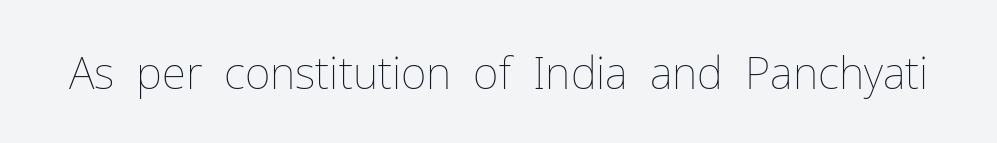
Tracking value appears to be zero — textbook default spacing. This sample has the flowing, uneven cadence of proportional lettering. The font's upright variant was chosen for this text. The area under the type is left untouched.
